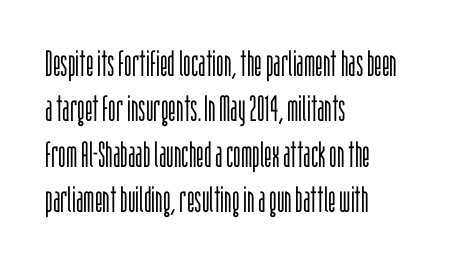
The vertical gap from one line to the next is medium. Only glyphs here, with clear space below each row. You could not count columns in this text — the font is proportionally spaced. The passage shown has conventional tracking throughout. A quiet, ordinary-to-light weight characterises the typeface. Every character sits straight up, as roman type does.
